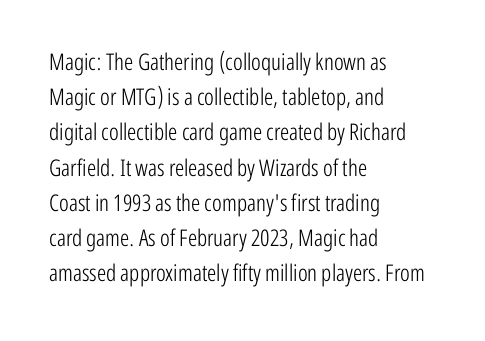
A typesetter would call this leading conventional body-copy spacing. Casual observation: everything's shoved over to the left. Counters stay open thanks to moderate or lighter strokes. The lettering stays uniformly vertical, giving the passage a roman look. No extra tracking has been applied to these lines. The gap between lines stays unmarked.
